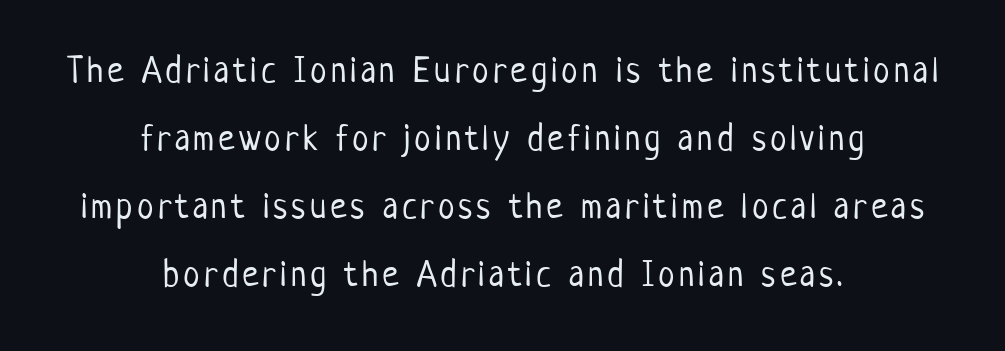
{"serif": "no", "italic": "no", "bold": "no", "weight": "light", "width": "condensed", "stroke_contrast": "low", "x_height": "medium", "monospaced": "no", "underline": "no", "align": "center", "line_spacing_ratio": 1.84, "glyph_px": 37}
